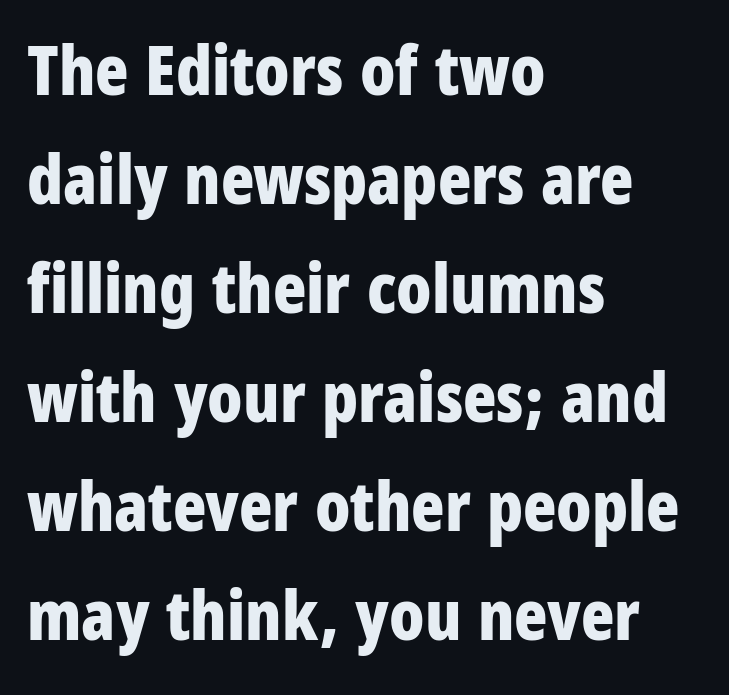
Q: Is the text bold? A: Yes.
Q: Is the text italic (slanted)? A: No, it is upright.
Q: Is the typeface a serif or a sans-serif typeface? A: Sans-serif.
Q: Is the text underlined? A: No.
Q: How is the paragraph aligned? A: Left-aligned.
Q: Is the spacing between letters normal or unusually wide? A: Normal.
Q: Is the spacing between lines tight, normal or loose? A: Normal.
Q: Width (condensed, normal, or wide)? A: Condensed.
Q: Stroke contrast? A: Low.
Q: x-height? A: Large.
Q: Monospaced? A: No.
